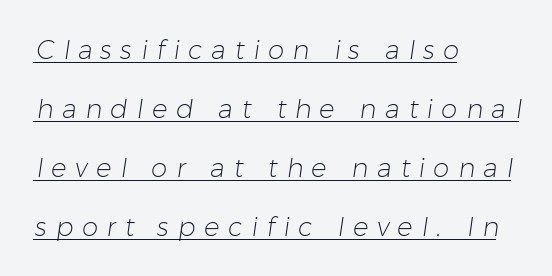
The passage shown stacks its lines with a broad gap. Teacher's note: observe the even left margin — that is flush-left alignment. A rule runs beneath these lines of type. A quiet, ordinary-to-light weight characterises the typeface. Compared with typical body copy, the letter spacing here is much looser.
